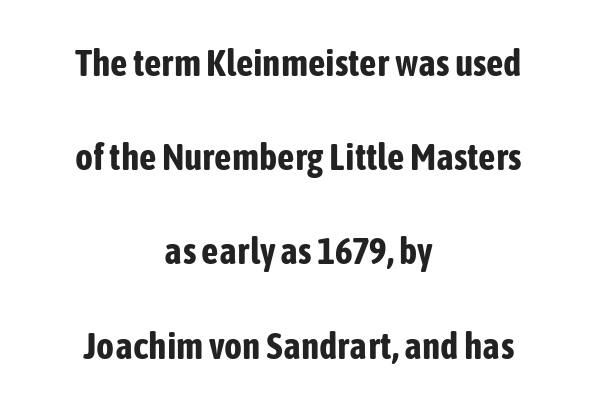
Q: Is the text bold? A: Yes.
Q: Is the text italic (slanted)? A: No, it is upright.
Q: Is the typeface a serif or a sans-serif typeface? A: Sans-serif.
Q: Is the text underlined? A: No.
Q: How is the paragraph aligned? A: Centered.
Q: Is the spacing between letters normal or unusually wide? A: Normal.
Q: Is the spacing between lines tight, normal or loose? A: Loose.
Q: Width (condensed, normal, or wide)? A: Condensed.
Q: Stroke contrast? A: Low.
Q: x-height? A: Medium.
Q: Monospaced? A: No.
